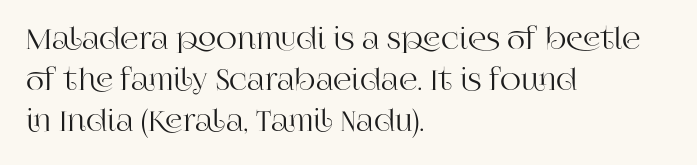
{"serif": "yes", "italic": "no", "width": "normal", "stroke_contrast": "high", "x_height": "large", "monospaced": "no", "underline": "no", "align": "left", "line_spacing": "normal", "line_spacing_ratio": 1.42, "letter_spacing": "normal", "letter_spacing_em": 0.0, "glyph_px": 29}
